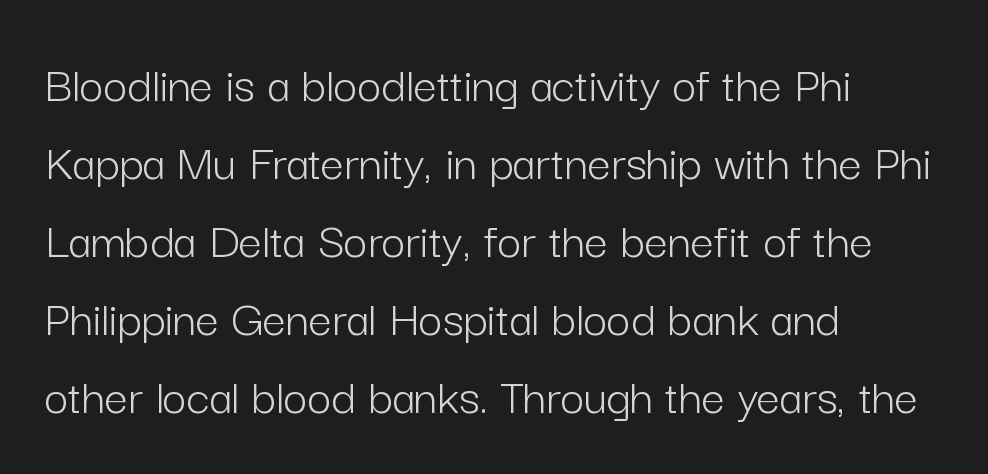
{"serif": "no", "italic": "no", "bold": "no", "weight": "light", "width": "normal", "stroke_contrast": "low", "x_height": "medium", "monospaced": "no", "underline": "no", "align": "left", "line_spacing": "normal", "line_spacing_ratio": 1.5, "letter_spacing": "normal", "letter_spacing_em": 0.0, "glyph_px": 52}
